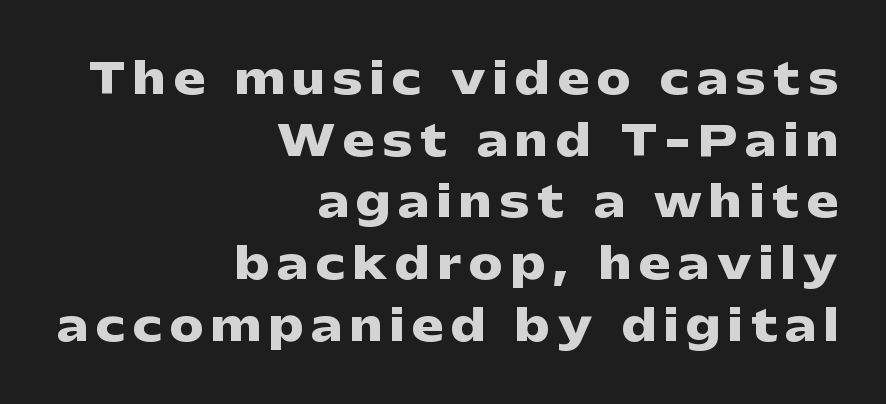
Q: Is the text bold? A: Yes.
Q: Is the text italic (slanted)? A: No, it is upright.
Q: Is the typeface a serif or a sans-serif typeface? A: Sans-serif.
Q: Is the text underlined? A: No.
Q: How is the paragraph aligned? A: Right-aligned.
Q: Is the spacing between lines tight, normal or loose? A: Normal.
Q: Width (condensed, normal, or wide)? A: Wide.
Q: Stroke contrast? A: Low.
Q: x-height? A: Medium.
Q: Monospaced? A: No.
